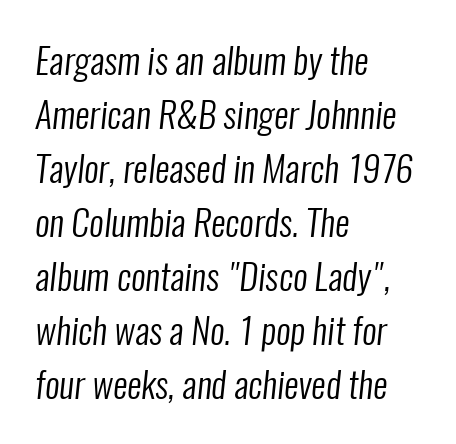
{"serif": "no", "bold": "no", "weight": "regular", "width": "condensed", "stroke_contrast": "low", "x_height": "medium", "monospaced": "no", "underline": "no", "align": "left", "line_spacing": "normal", "line_spacing_ratio": 1.5, "letter_spacing": "normal", "letter_spacing_em": 0.0, "glyph_px": 36}
